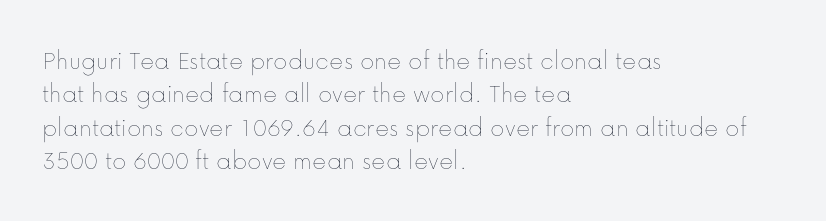
Q: Is the text bold? A: No.
Q: Is the text italic (slanted)? A: No, it is upright.
Q: Is the text underlined? A: No.
Q: How is the paragraph aligned? A: Left-aligned.
Q: Is the spacing between letters normal or unusually wide? A: Normal.
